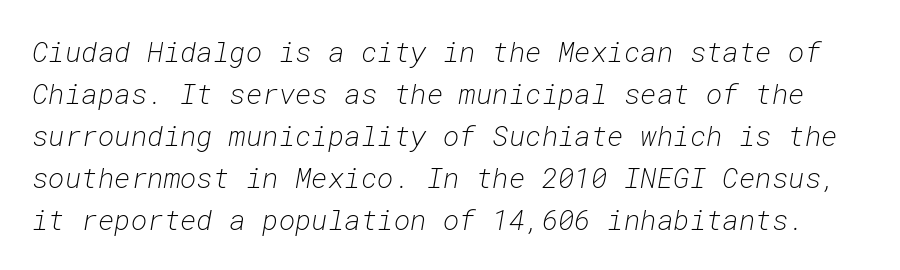
{"italic": "yes", "lean": "right", "slant_degrees": 10, "bold": "no", "weight": "light", "width": "normal", "stroke_contrast": "low", "x_height": "medium", "monospaced": "yes", "underline": "no", "line_spacing": "normal", "line_spacing_ratio": 1.5, "letter_spacing": "normal", "letter_spacing_em": 0.0, "glyph_px": 28}
